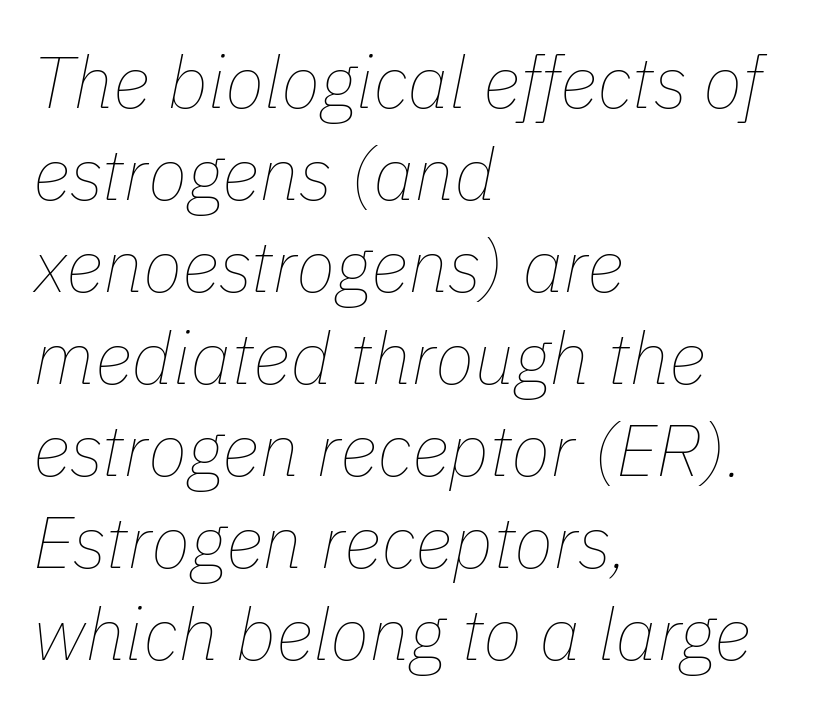
Varying glyph widths throughout — classic text-font behaviour. Weight: in the light-to-regular range. Nothing unusual about the tracking: characters are spaced as the font intends. One glance says typical: line gaps are just what's usual.
